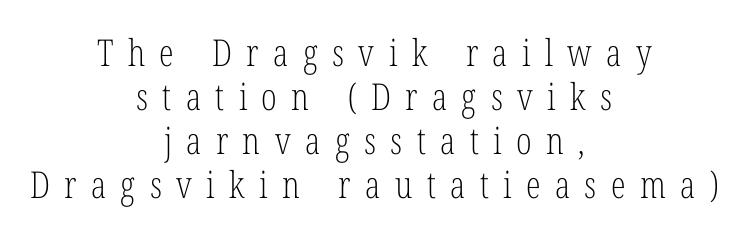
The image shows 37 px light, condensed serif type, upright; set centered, line spacing 1.19x, unusually wide letter spacing (+0.39 em), not underlined; low stroke contrast and a medium x-height.
